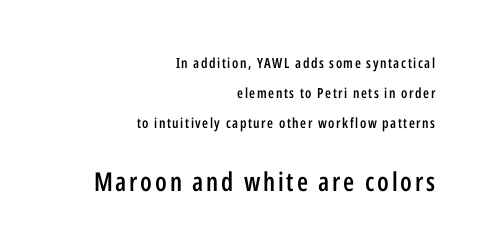
The image shows 26 px text type, upright; set right-aligned, loose line spacing (2.13x), not underlined; the second (bottom) block is 1.86x larger.
